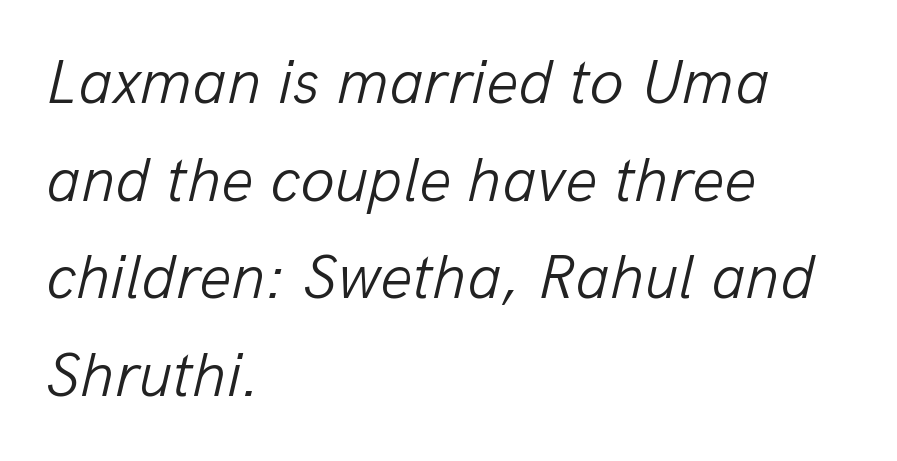
Q: Is the text bold? A: No.
Q: Is the text italic (slanted)? A: Yes, it leans right by about 13 degrees.
Q: Is the text underlined? A: No.
Q: How is the paragraph aligned? A: Left-aligned.
Q: Is the spacing between letters normal or unusually wide? A: Normal.
Q: Is the spacing between lines tight, normal or loose? A: Normal.
Q: Width (condensed, normal, or wide)? A: Normal.
Q: Stroke contrast? A: Low.
Q: x-height? A: Medium.
Q: Monospaced? A: No.
